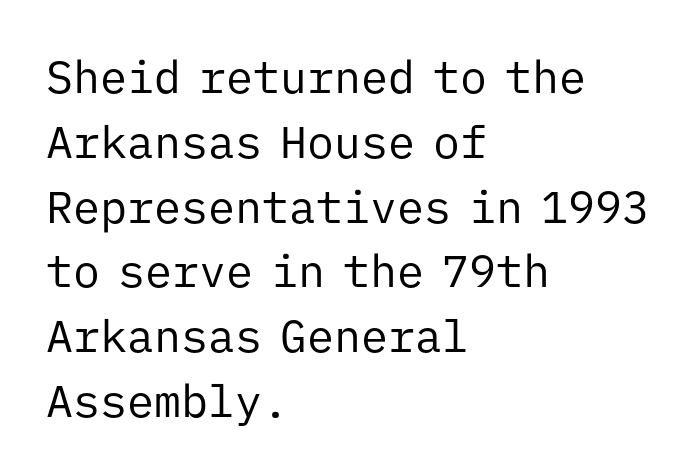
The image shows 45 px regular-weight sans-serif type, upright, monospaced; set left-aligned, normal line spacing (1.44x), normal letter spacing, not underlined; low stroke contrast and a medium x-height.
